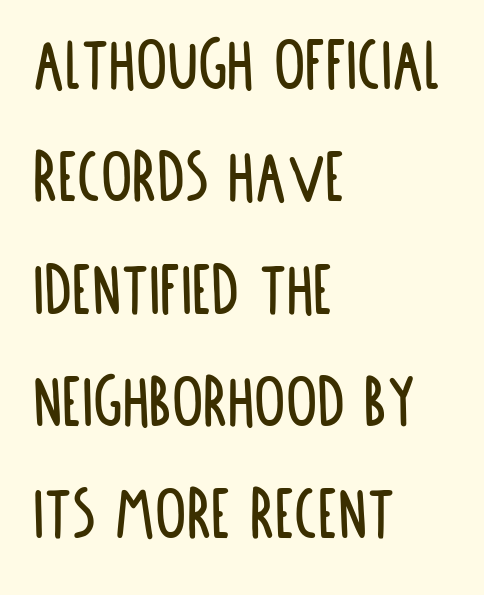
{"serif": "no", "italic": "no", "width": "condensed", "stroke_contrast": "low", "x_height": "large", "monospaced": "no", "underline": "no", "align": "left", "line_spacing": "normal", "line_spacing_ratio": 1.44, "letter_spacing": "normal", "letter_spacing_em": 0.0, "glyph_px": 78}
